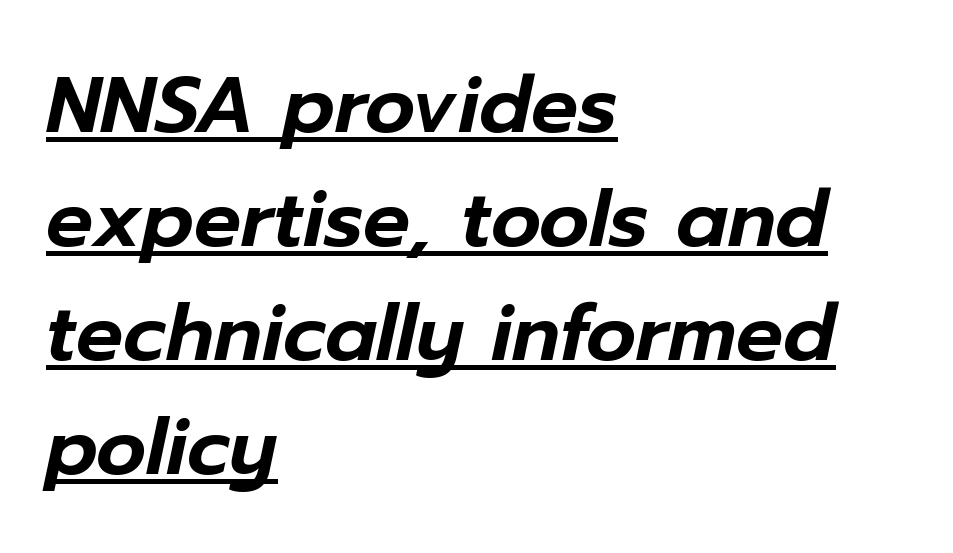
Q: Is the text italic (slanted)? A: Yes, it leans right by about 12 degrees.
Q: Is the text underlined? A: Yes.
Q: How is the paragraph aligned? A: Left-aligned.
Q: Is the spacing between letters normal or unusually wide? A: Normal.
Q: Is the spacing between lines tight, normal or loose? A: Normal.
Q: Width (condensed, normal, or wide)? A: Normal.
Q: Stroke contrast? A: Low.
Q: x-height? A: Medium.
Q: Monospaced? A: No.
